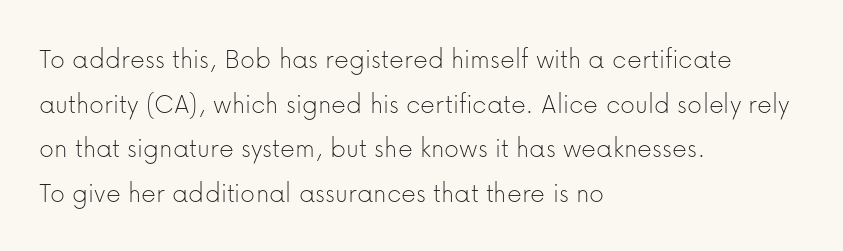
The block of text has a typical density, with ordinary space between rows. The passage shown is not bold in any degree. Clear beneath every line of the passage. Nobody touched the tracking dial on this one. Casual observation: everything's shoved over to the left. A sans-serif font was chosen for this passage.
